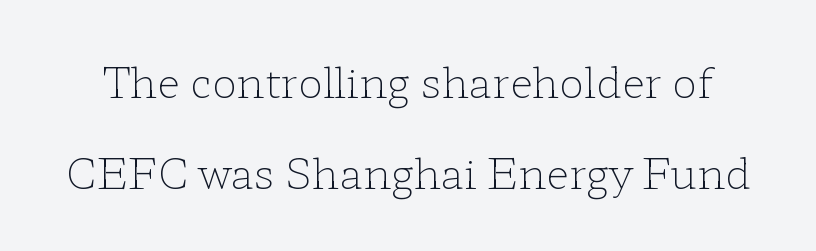
This block would shrink considerably if given ordinary leading; it's expanded now. The face used here is proportionally spaced, like ordinary book or web type. Tracking value appears to be zero — textbook default spacing. Is the type heavy? It reads as light-to-regular instead.
